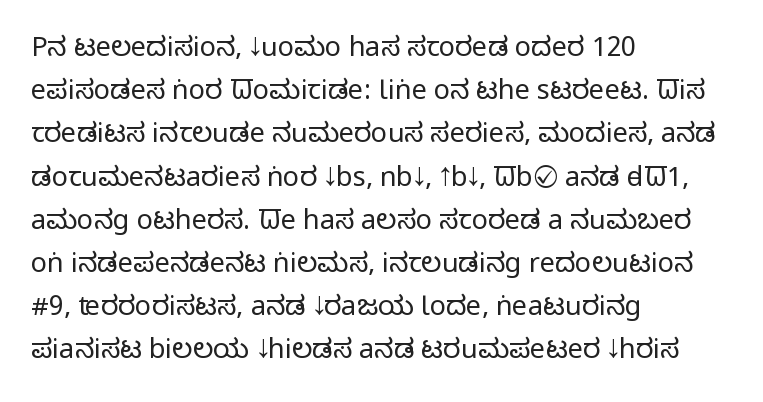
The image shows 27 px text type, upright; set left-aligned, normal line spacing (1.6x), normal letter spacing, not underlined.
